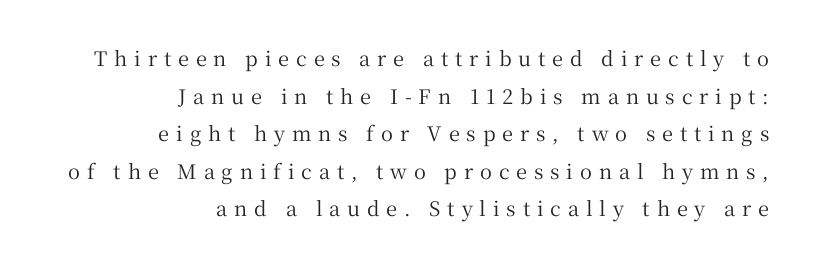
{"italic": "no", "underline": "no", "align": "right", "line_spacing_ratio": 1.88, "letter_spacing": "wide", "letter_spacing_em": 0.34, "glyph_px": 20}
